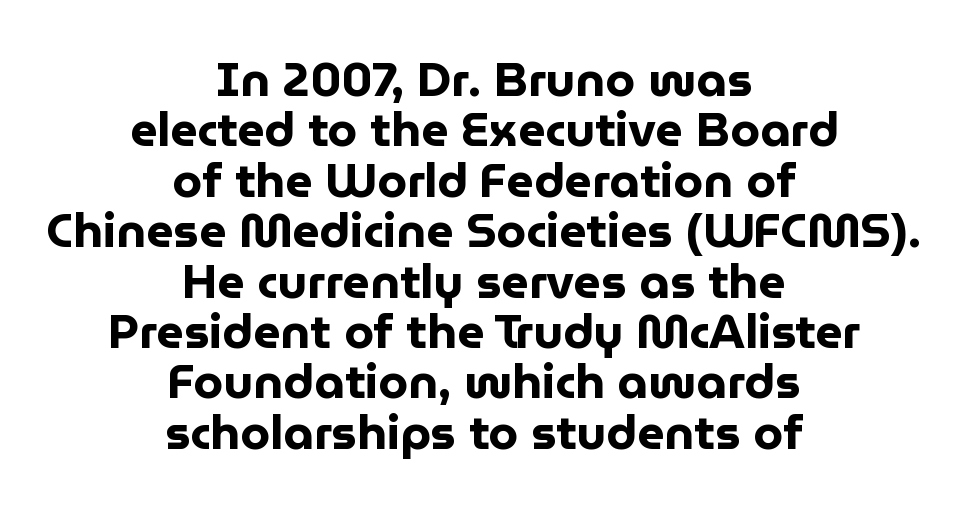
{"serif": "no", "italic": "no", "bold": "yes", "weight": "bold", "width": "normal", "stroke_contrast": "low", "x_height": "medium", "monospaced": "no", "underline": "no", "align": "center", "line_spacing": "tight", "line_spacing_ratio": 1.05, "letter_spacing": "normal", "letter_spacing_em": 0.0, "glyph_px": 48}
